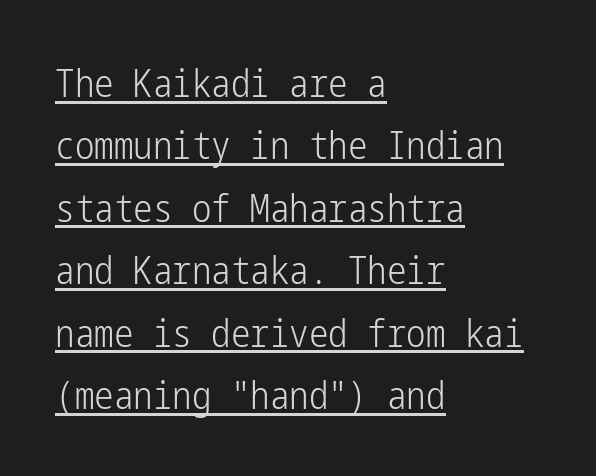
Quick note: interline space is typical. The specimen includes a rule beneath the text block's lines. Is there any slant? The stems are plumb. Font category for this specimen: sans-serif. Weight class: somewhere from thin through regular.
